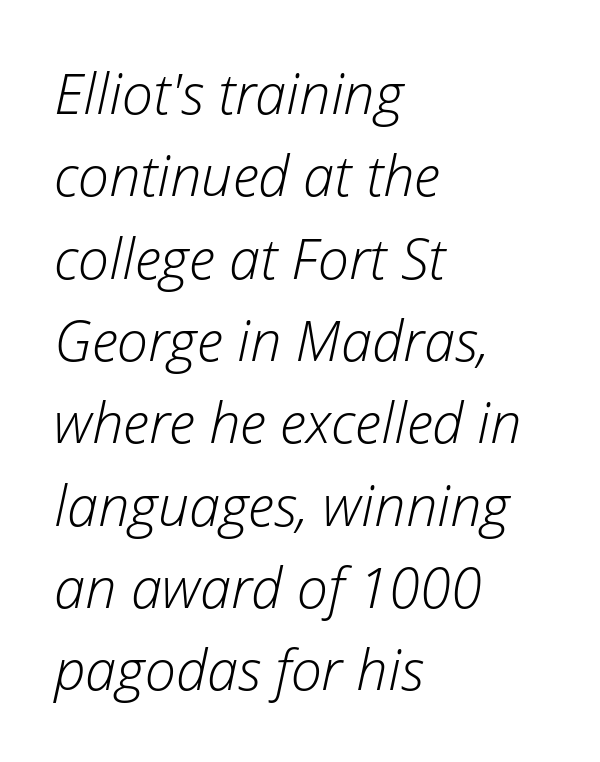
Heft: none added — not bold. This rendering leaves character spacing at its baseline value. The lines sit at an ordinary, default distance from one another. The font's italic variant was chosen for this text. A student would call this left alignment; a typographer would say flush left, rag right.
